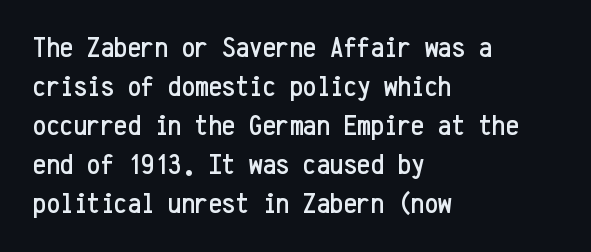
Q: Is the text italic (slanted)? A: No, it is upright.
Q: Is the typeface a serif or a sans-serif typeface? A: Sans-serif.
Q: Is the text underlined? A: No.
Q: How is the paragraph aligned? A: Left-aligned.
Q: Is the spacing between letters normal or unusually wide? A: Normal.
Q: Is the spacing between lines tight, normal or loose? A: Normal.
Q: Width (condensed, normal, or wide)? A: Condensed.
Q: Stroke contrast? A: Low.
Q: x-height? A: Medium.
Q: Monospaced? A: Yes.
